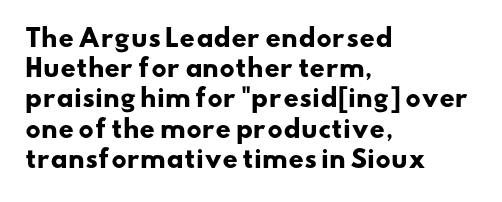
{"bold": "yes", "underline": "no", "align": "left", "line_spacing": "normal", "line_spacing_ratio": 1.26, "letter_spacing": "normal", "letter_spacing_em": 0.0, "glyph_px": 24}
